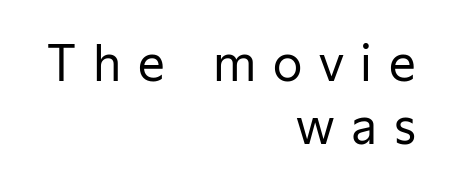
The image shows 48 px regular-weight sans-serif type, upright; set right-aligned, normal line spacing (1.31x), unusually wide letter spacing (+0.35 em), not underlined; low stroke contrast and a medium x-height.
